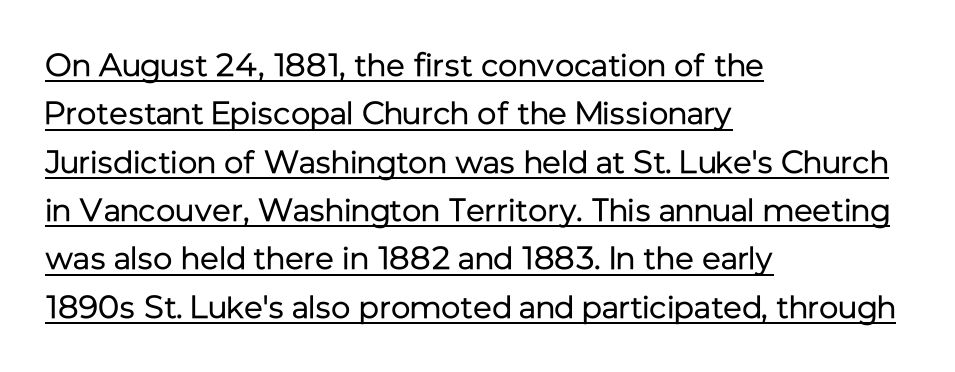
The image shows 32 px regular-weight sans-serif type, upright; set left-aligned, normal line spacing (1.51x), normal letter spacing, underlined; low stroke contrast and a medium x-height.
